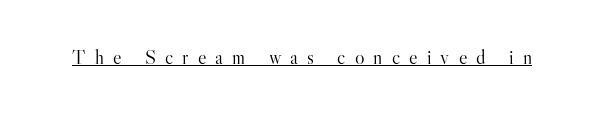
{"italic": "no", "bold": "no", "underline": "yes", "letter_spacing": "wide", "letter_spacing_em": 0.46, "glyph_px": 20}
